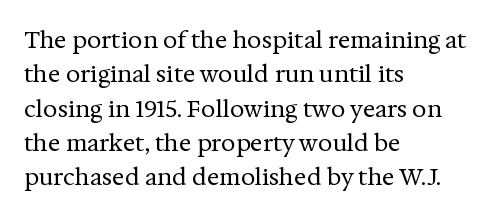
The vertical gap from one line to the next is medium. These lines were composed using upright roman letters. Horizontal alignment here is leftward, the default for most running prose. The gaps between neighbouring characters are ordinary and unremarkable. Weight: regular or lighter.
